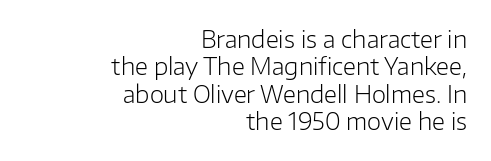
{"italic": "no", "bold": "no", "underline": "no", "align": "right", "line_spacing_ratio": 1.19, "letter_spacing": "normal", "letter_spacing_em": 0.0, "glyph_px": 23}
